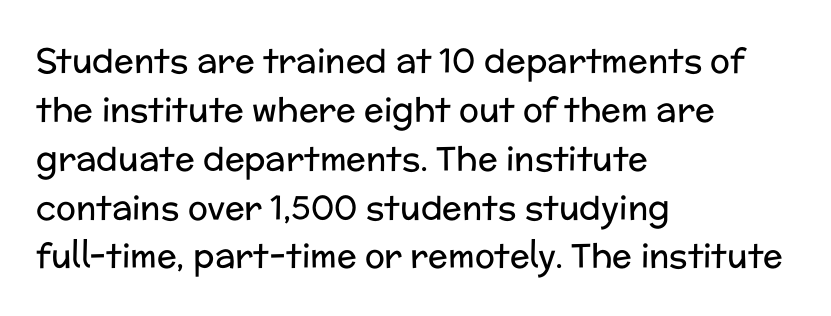
Observe the absence of serifs on each vertical stroke in this sample. Think of a printed novel: that variable character pitch is what you see here. The lines are quadded left. Here the glyphs are tracked normally, forming tight word shapes. Caption: face not bold, strokes unweighted.
